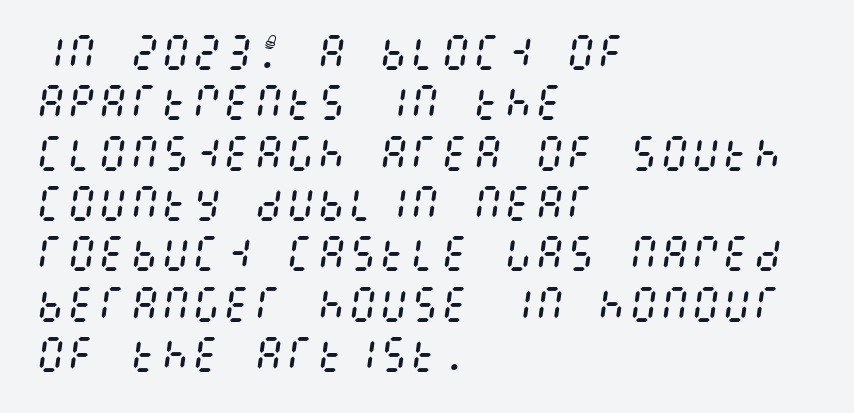
{"italic": "yes", "lean": "right", "slant_degrees": 8, "bold": "no", "weight": "regular", "width": "condensed", "stroke_contrast": "medium", "x_height": "large", "underline": "no", "align": "left", "line_spacing": "normal", "line_spacing_ratio": 1.29, "letter_spacing": "normal", "letter_spacing_em": 0.0, "glyph_px": 39}
